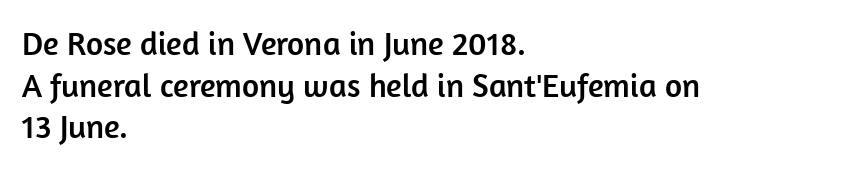
{"serif": "no", "italic": "no", "width": "normal", "stroke_contrast": "low", "x_height": "medium", "monospaced": "no", "underline": "no", "align": "left", "line_spacing": "normal", "line_spacing_ratio": 1.26, "letter_spacing": "normal", "letter_spacing_em": 0.0, "glyph_px": 33}
